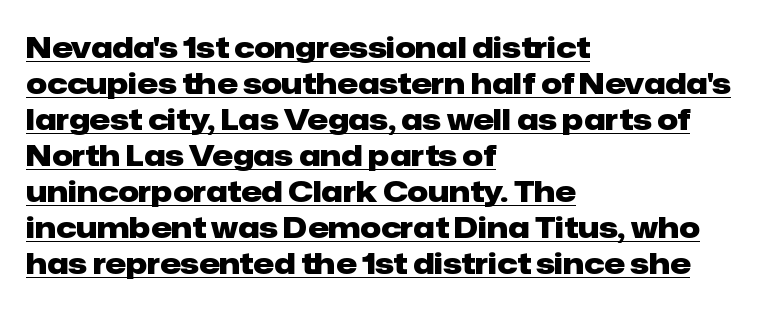
Serifs: no, the terminals of the letterforms are clean. Decoration check: the copy is underlined. If you drew a ruler down the left edge, every line would touch it. These lines are rendered in a variable-pitch font.
